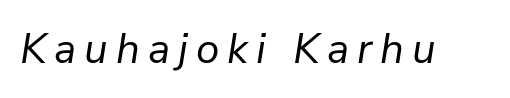
Only glyphs here, with clear space below each row. Spacing verdict: proportional, widths tailored to each character. Slanted lettering throughout. Bold? No — there's no thickening of the strokes.
